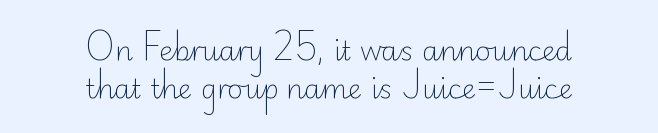
The image shows 27 px text type, upright; set centered, normal line spacing (1.39x), normal letter spacing, not underlined.
